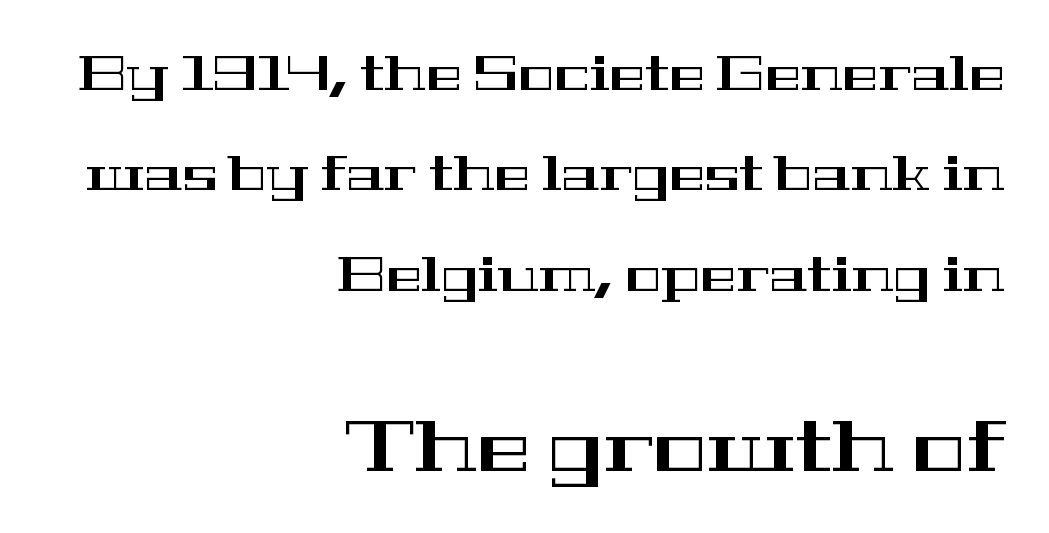
The image shows 72 px wide serif type, upright; set right-aligned, loose line spacing (2.09x), normal letter spacing, not underlined; the second (bottom) block is 1.5x larger; high stroke contrast and a medium x-height.
